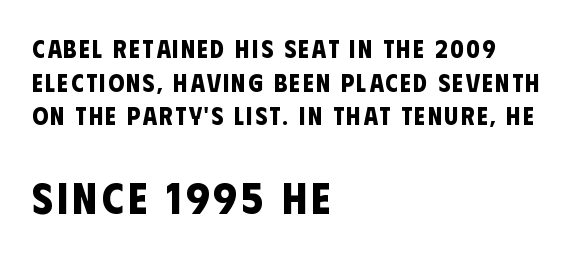
{"serif": "no", "bold": "yes", "weight": "bold", "width": "condensed", "stroke_contrast": "low", "x_height": "large", "monospaced": "no", "underline": "no", "align": "left", "line_spacing": "normal", "line_spacing_ratio": 1.35, "larger_block": "second", "size_ratio": 1.76, "glyph_px": 44}
